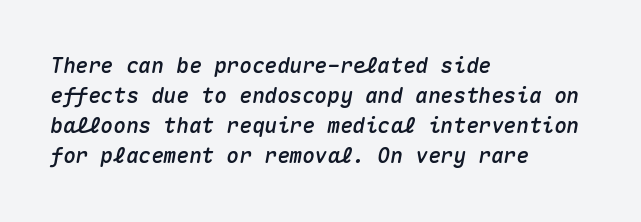
The image shows 21 px text type, italic (leaning right); set left-aligned, normal line spacing (1.43x), normal letter spacing, not underlined.
